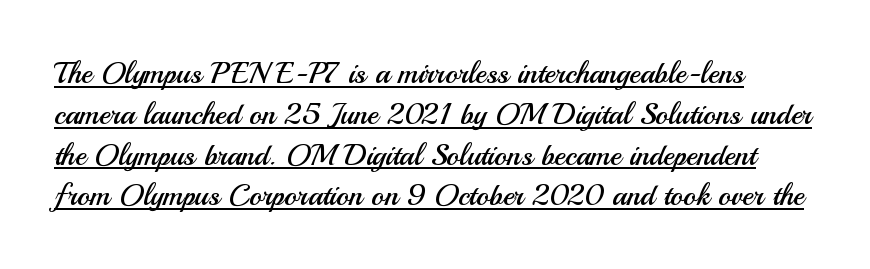
A typesetter would call this leading conventional body-copy spacing. No heavy texture on the line: the type isn't bold. Classification — sans serif. The passage shown is underscored from start to finish. There is no visible air inserted between adjacent glyphs. The face used here is proportionally spaced, like ordinary book or web type.
